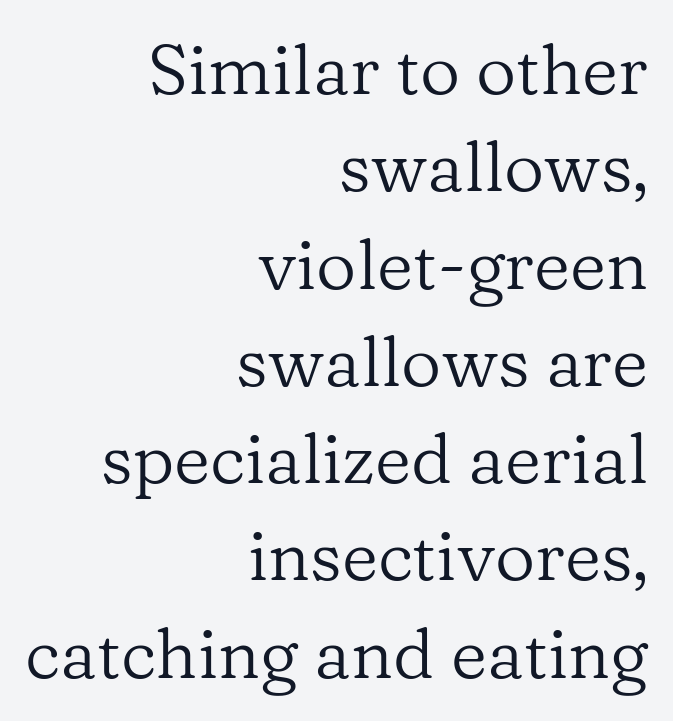
The image shows 70 px regular-weight serif type, upright; set right-aligned, normal line spacing (1.39x), normal letter spacing, not underlined; low stroke contrast and a medium x-height.
